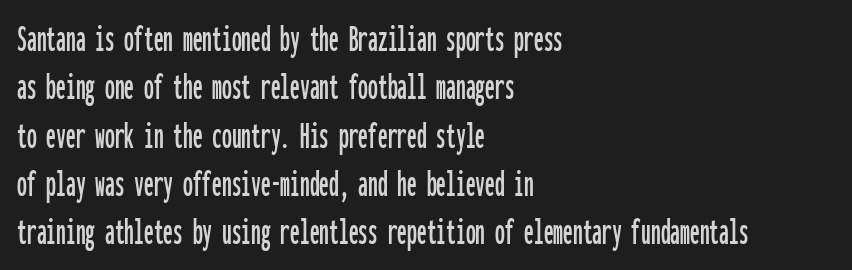
The image shows 39 px condensed sans-serif type, upright, monospaced; set left-aligned, line spacing 1.24x, normal letter spacing, not underlined; low stroke contrast and a medium x-height.
